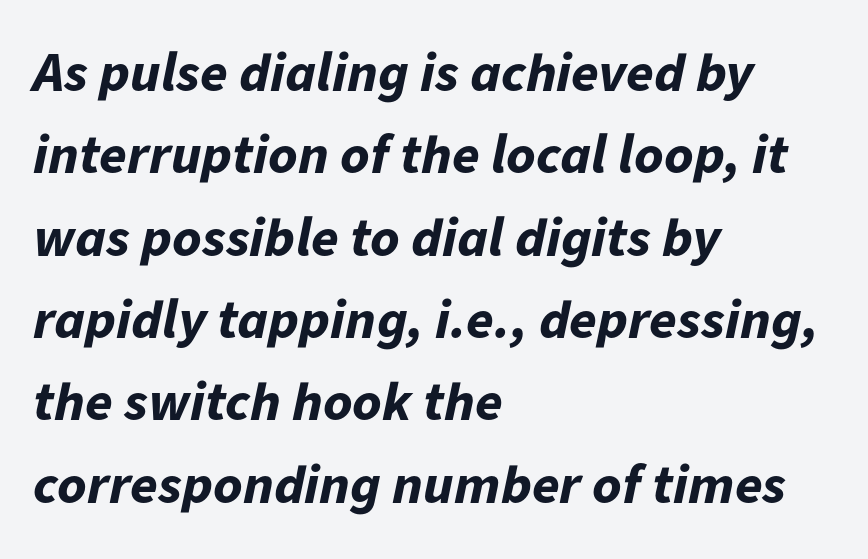
Q: Is the text bold? A: Yes.
Q: Is the text italic (slanted)? A: Yes, it leans right by about 11 degrees.
Q: Is the text underlined? A: No.
Q: How is the paragraph aligned? A: Left-aligned.
Q: Is the spacing between letters normal or unusually wide? A: Normal.
Q: Is the spacing between lines tight, normal or loose? A: Normal.
Q: Width (condensed, normal, or wide)? A: Normal.
Q: Stroke contrast? A: Low.
Q: x-height? A: Medium.
Q: Monospaced? A: No.
